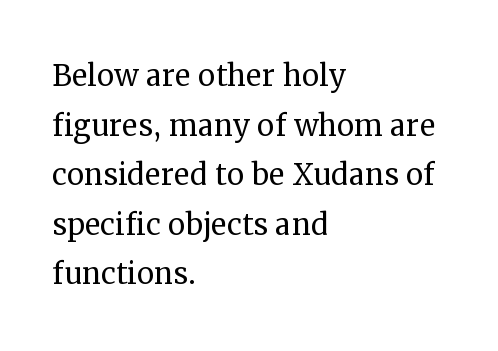
The image shows 39 px regular-weight serif type, upright; set left-aligned, normal line spacing (1.27x), normal letter spacing, not underlined; medium stroke contrast and a medium x-height.
